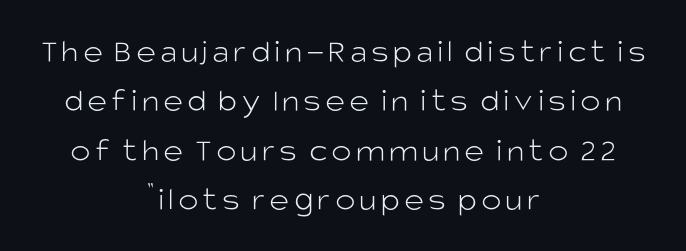
The space directly below the letters is spotless. The space between consecutive lines is moderate. The designer went with a sans here, leaving each stem footless. The paragraph has two soft edges and a firm central axis. Spacing verdict: proportional, widths tailored to each character. Italic? Not at all — the glyphs are vertical.
